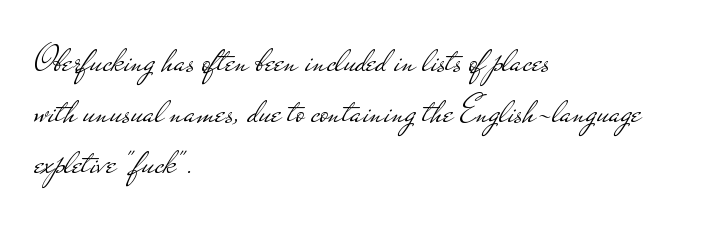
{"serif": "no", "bold": "no", "weight": "light", "width": "wide", "stroke_contrast": "low", "x_height": "small", "monospaced": "no", "underline": "no", "align": "left", "line_spacing": "normal", "line_spacing_ratio": 1.28, "letter_spacing": "normal", "letter_spacing_em": 0.0, "glyph_px": 40}
